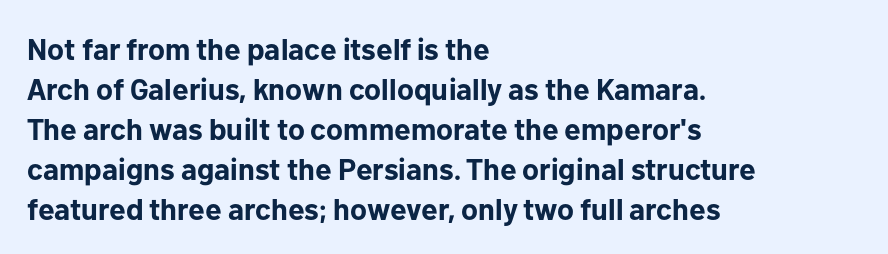
Is there much room between lines? A standard amount, neither cramped nor airy. Tall strokes in this sample are plumb rather than angled. Here the glyphs are tracked normally, forming tight word shapes. Plenty of ink on the page — the face is bold.
